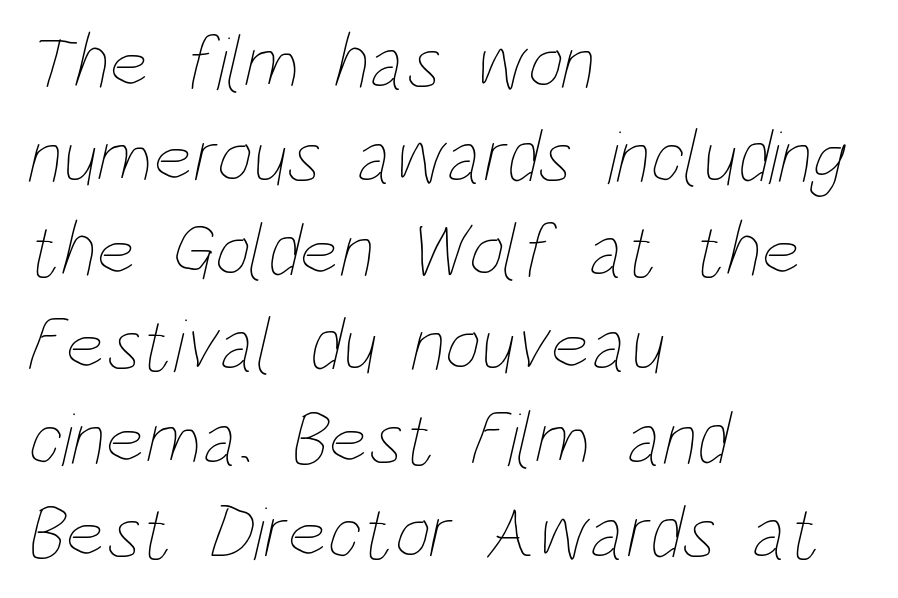
Q: Is the text bold? A: No.
Q: Is the text underlined? A: No.
Q: How is the paragraph aligned? A: Left-aligned.
Q: Is the spacing between letters normal or unusually wide? A: Normal.
Q: Width (condensed, normal, or wide)? A: Condensed.
Q: Stroke contrast? A: Low.
Q: x-height? A: Large.
Q: Monospaced? A: No.
